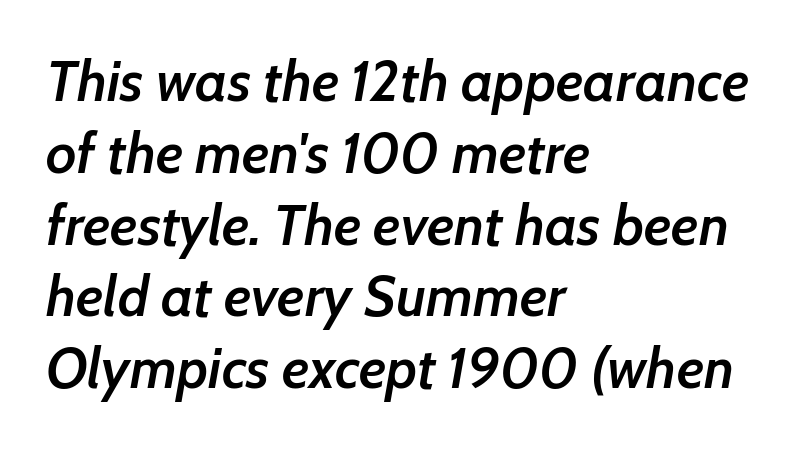
Line starts are locked; line ends wander. The tracking reads as untouched default to a designer's eye. Students, this is semibold: more ink than regular, less than bold. Note the varied advance widths — an 'i' is clearly narrower than an 'm'.
